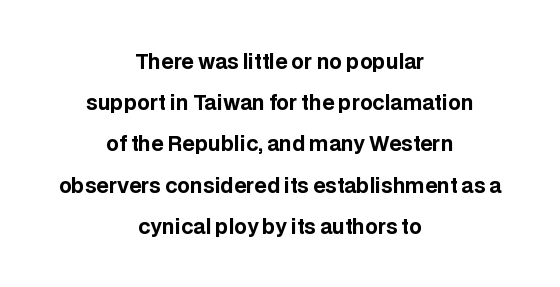
Widely set lines give the paragraph a tall, airy silhouette. The letters are bold, with thick, heavy strokes. The font's upright variant was chosen for this text. Is the letter spacing exaggerated? No — it looks like the ordinary default. Has an underline been added? It has not. A centered setting, common on invitations and titles, is used for this passage.
